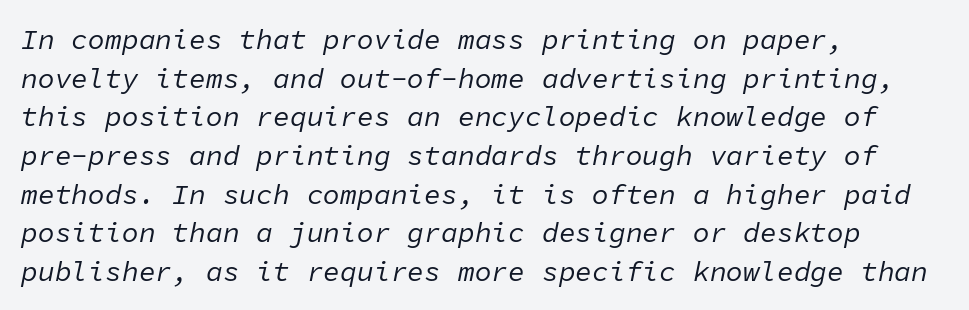
Q: Is the text bold? A: No.
Q: Is the text italic (slanted)? A: Yes, it leans right by about 11 degrees.
Q: Is the text underlined? A: No.
Q: How is the paragraph aligned? A: Left-aligned.
Q: Is the spacing between letters normal or unusually wide? A: Normal.
Q: Is the spacing between lines tight, normal or loose? A: Normal.
Q: Width (condensed, normal, or wide)? A: Normal.
Q: Stroke contrast? A: Low.
Q: x-height? A: Medium.
Q: Monospaced? A: Yes.
